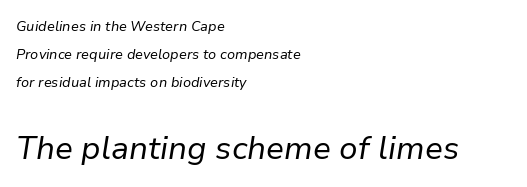
The image shows 32 px regular-weight type, italic (leaning right); set left-aligned, loose line spacing (2.0x), normal letter spacing, not underlined; the second (bottom) block is 2.29x larger; low stroke contrast and a medium x-height.
